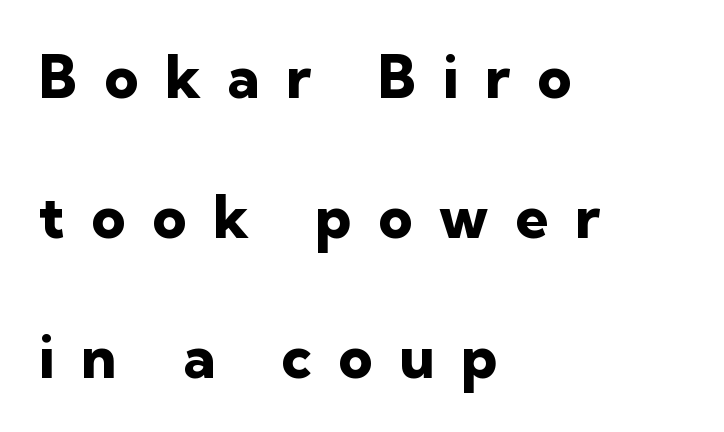
{"serif": "no", "italic": "no", "bold": "yes", "weight": "heavy", "width": "normal", "stroke_contrast": "low", "x_height": "medium", "monospaced": "no", "underline": "no", "align": "left", "line_spacing": "loose", "line_spacing_ratio": 2.37, "letter_spacing": "wide", "letter_spacing_em": 0.45, "glyph_px": 59}
